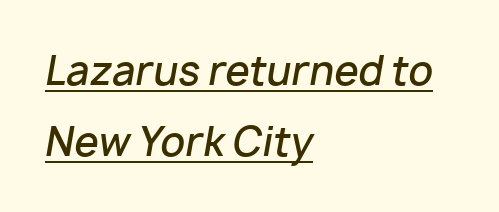
Q: Is the text bold? A: Semi-bold.
Q: Is the text italic (slanted)? A: Yes, it leans right by about 10 degrees.
Q: Is the text underlined? A: Yes.
Q: How is the paragraph aligned? A: Left-aligned.
Q: Is the spacing between letters normal or unusually wide? A: Normal.
Q: Width (condensed, normal, or wide)? A: Normal.
Q: Stroke contrast? A: Low.
Q: x-height? A: Medium.
Q: Monospaced? A: No.
